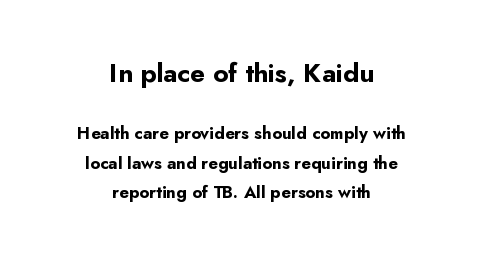
{"italic": "no", "bold": "yes", "underline": "no", "align": "center", "line_spacing_ratio": 1.74, "letter_spacing": "normal", "letter_spacing_em": 0.0, "larger_block": "first", "size_ratio": 1.53, "glyph_px": 26}
